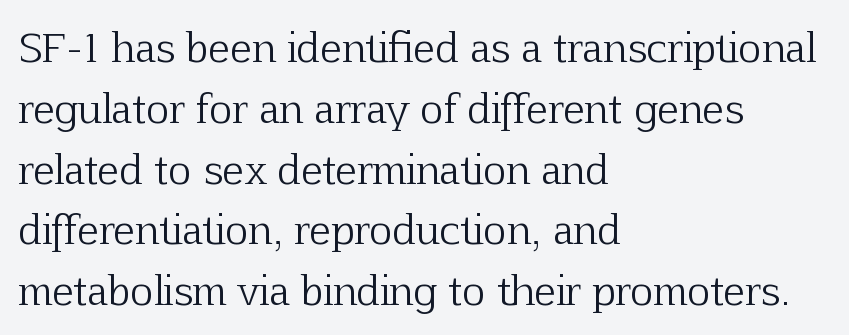
Is this a fixed-width face? No — the glyphs have proportional, varying widths. Summary of weight: not heavy and not bold. Notice how the passage keeps a crisp vertical edge on the left only. Little horizontal feet cap the strokes, marking this as serif type.
